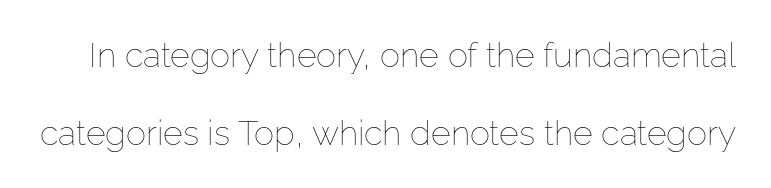
Glyph-to-glyph distance matches everyday printed text. Do the characters align in a grid? No, the font is proportional. Stem width sits at or under what a default text font uses. Underlining? Definitely not there.
